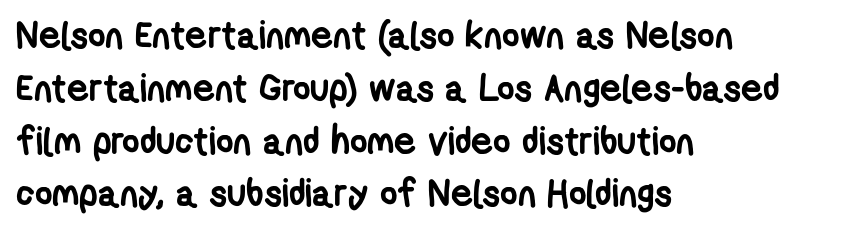
Does the leading feel generous? No, just average. Unmarked baselines from the first word to the last. The typesetting leans heavy: a genuine bold. This rendering uses left alignment, leaving the right contour irregular. Examine the stroke ends and you'll find no serifs. This rendering leaves character spacing at its baseline value.
